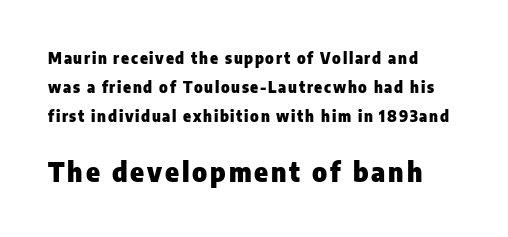
{"italic": "no", "bold": "yes", "underline": "no", "align": "left", "line_spacing": "loose", "line_spacing_ratio": 1.92, "larger_block": "second", "size_ratio": 1.73, "glyph_px": 26}
